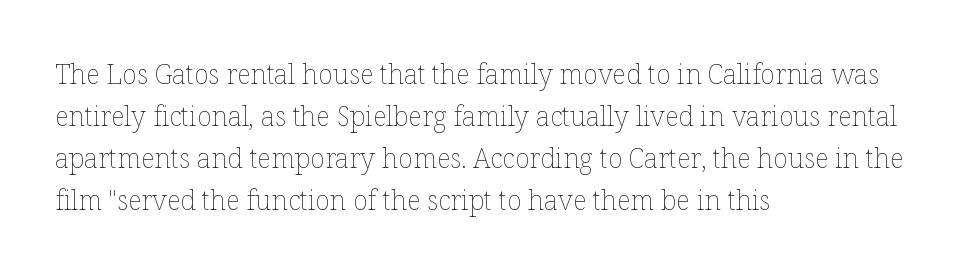
Q: Is the text bold? A: No.
Q: Is the text italic (slanted)? A: No, it is upright.
Q: Is the text underlined? A: No.
Q: How is the paragraph aligned? A: Left-aligned.
Q: Is the spacing between letters normal or unusually wide? A: Normal.
Q: Is the spacing between lines tight, normal or loose? A: Normal.
